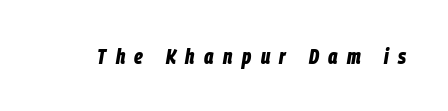
Q: Is the text bold? A: Yes.
Q: Is the text italic (slanted)? A: Yes, it leans right by about 9 degrees.
Q: Is the text underlined? A: No.
Q: Is the spacing between letters normal or unusually wide? A: Unusually wide.
